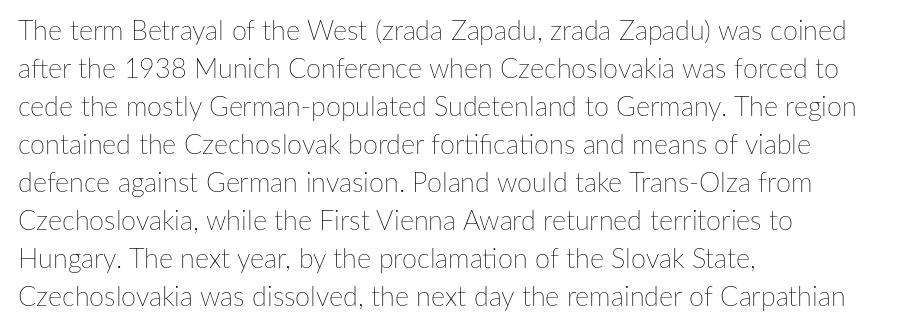
Q: Is the text bold? A: No.
Q: Is the text italic (slanted)? A: No, it is upright.
Q: Is the text underlined? A: No.
Q: How is the paragraph aligned? A: Left-aligned.
Q: Is the spacing between letters normal or unusually wide? A: Normal.
Q: Is the spacing between lines tight, normal or loose? A: Normal.
